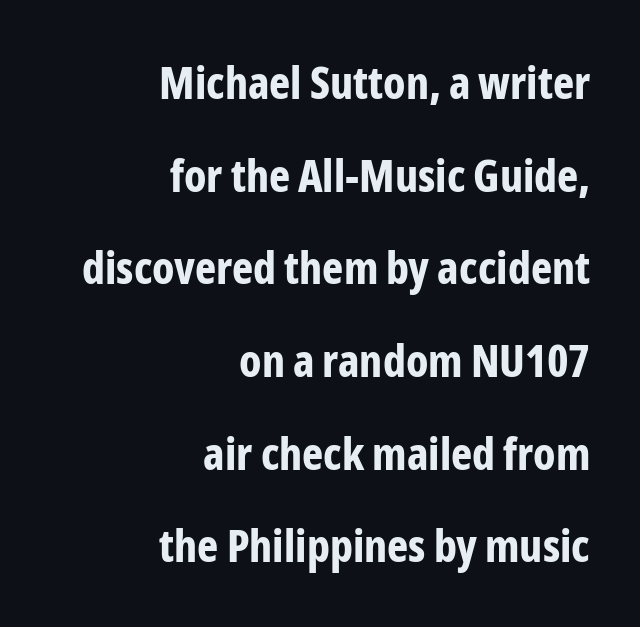
Note the varied advance widths — an 'i' is clearly narrower than an 'm'. Unlike a traditional serif, this face leaves its strokes unadorned. Descenders hang freely into open space. Do the letters lean? They stand straight. Each glyph is drawn with heavy, bold strokes.
